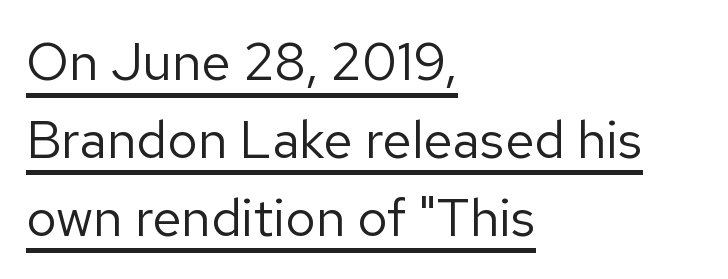
{"serif": "no", "italic": "no", "bold": "no", "weight": "regular", "width": "normal", "stroke_contrast": "low", "x_height": "medium", "monospaced": "no", "underline": "yes", "align": "left", "line_spacing": "normal", "line_spacing_ratio": 1.47, "letter_spacing": "normal", "letter_spacing_em": 0.0, "glyph_px": 53}
